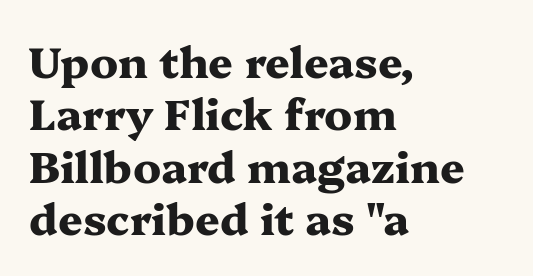
Q: Is the text bold? A: Yes.
Q: Is the text italic (slanted)? A: No, it is upright.
Q: Is the typeface a serif or a sans-serif typeface? A: Serif.
Q: Is the text underlined? A: No.
Q: How is the paragraph aligned? A: Left-aligned.
Q: Is the spacing between letters normal or unusually wide? A: Normal.
Q: Width (condensed, normal, or wide)? A: Wide.
Q: Stroke contrast? A: Medium.
Q: x-height? A: Medium.
Q: Monospaced? A: No.
